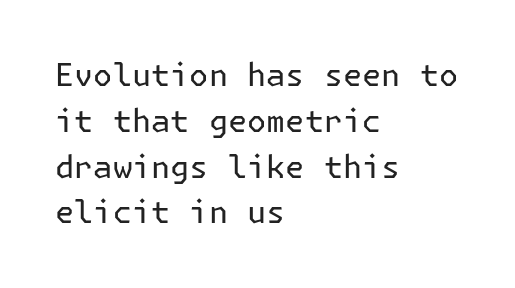
The axis of the letterforms is exactly vertical. Look at the bottom of the vertical strokes: they stop flat, with no serifs. Nothing unusual about the tracking: characters are spaced as the font intends. These lines stack with their left ends in a neat column. Is the stroke heavy? The answer is a plain regular-or-lighter. This rendering features lettering with no underline.
